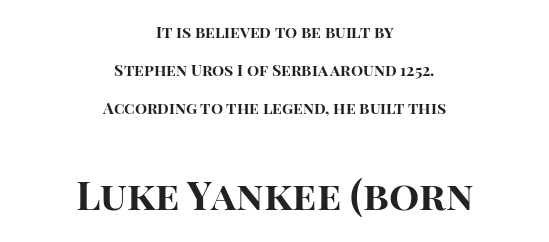
Q: Is the text bold? A: Yes.
Q: Is the text italic (slanted)? A: No, it is upright.
Q: Is the typeface a serif or a sans-serif typeface? A: Sans-serif.
Q: Is the text underlined? A: No.
Q: How is the paragraph aligned? A: Centered.
Q: Is the spacing between letters normal or unusually wide? A: Normal.
Q: Is the spacing between lines tight, normal or loose? A: Loose.
Q: Which block of text is set in a larger size, the first (top) or the second (bottom)? A: The second (bottom) one.
Q: Width (condensed, normal, or wide)? A: Normal.
Q: Stroke contrast? A: High.
Q: x-height? A: Large.
Q: Monospaced? A: No.
